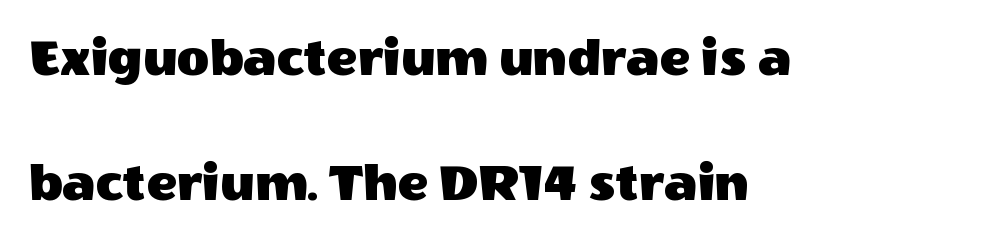
Q: Is the text italic (slanted)? A: No, it is upright.
Q: Is the typeface a serif or a sans-serif typeface? A: Sans-serif.
Q: Is the text underlined? A: No.
Q: How is the paragraph aligned? A: Left-aligned.
Q: Is the spacing between letters normal or unusually wide? A: Normal.
Q: Is the spacing between lines tight, normal or loose? A: Loose.
Q: Width (condensed, normal, or wide)? A: Normal.
Q: x-height? A: Large.
Q: Monospaced? A: No.
